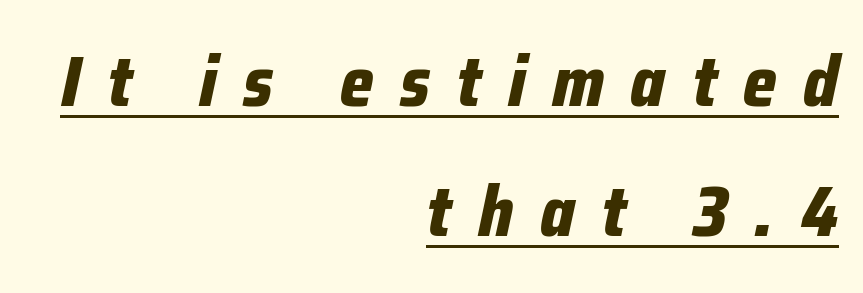
{"italic": "yes", "lean": "right", "slant_degrees": 12, "bold": "yes", "weight": "bold", "width": "condensed", "stroke_contrast": "low", "x_height": "medium", "monospaced": "no", "underline": "yes", "align": "right", "line_spacing_ratio": 1.83, "letter_spacing": "wide", "letter_spacing_em": 0.37, "glyph_px": 71}
